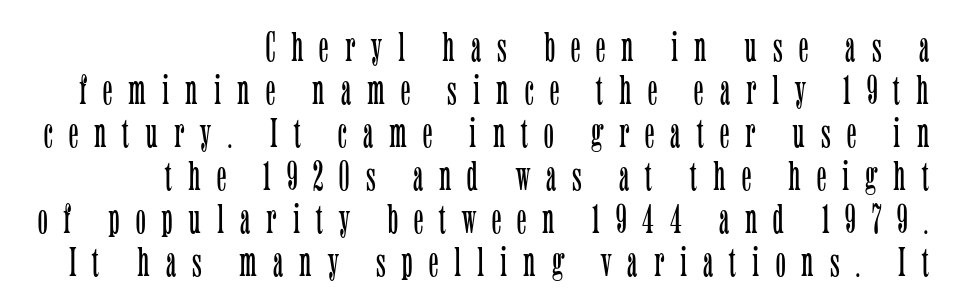
Compared with typical body copy, the letter spacing here is much looser. The passage shown is not bold in any degree. The lines in this sample share a right terminus and differ only in where they begin. Font category for this specimen: serif.
